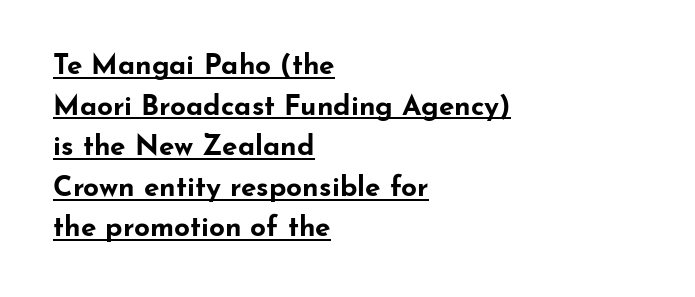
The characters look thick and weighty, a clear bold. Underline: present. The type family on display is of the sans-serif kind. Look at the tracking — it's just the regular setting, nothing added. Regular leading. The text block is weighted toward the left margin, trailing off unevenly rightward.
